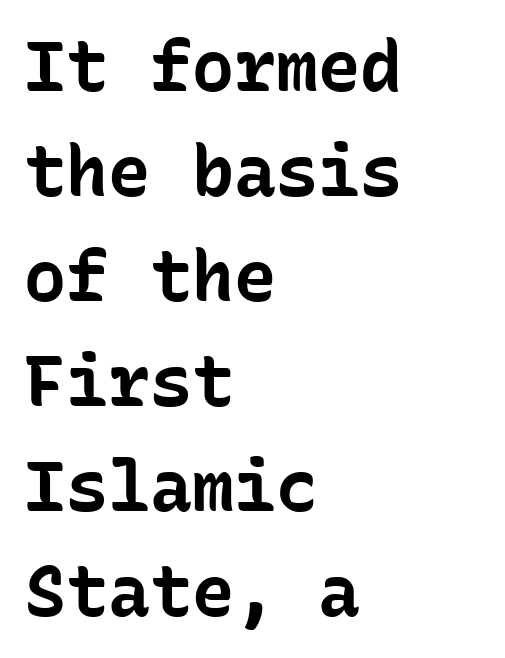
The image shows 70 px bold sans-serif type, upright, monospaced; set left-aligned, normal line spacing (1.5x), normal letter spacing, not underlined; low stroke contrast and a medium x-height.
